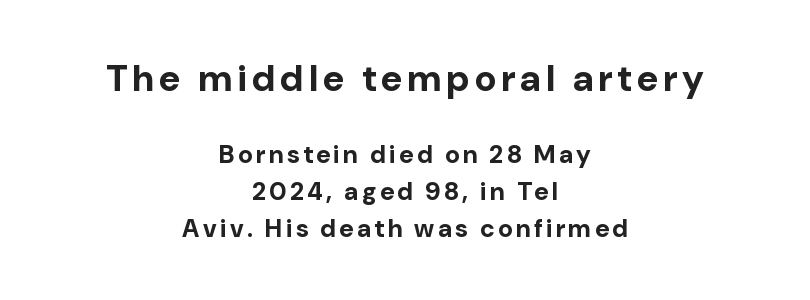
{"serif": "no", "italic": "no", "bold": "yes", "weight": "bold", "width": "normal", "stroke_contrast": "low", "x_height": "medium", "monospaced": "no", "underline": "no", "align": "center", "line_spacing": "normal", "line_spacing_ratio": 1.48, "larger_block": "first", "size_ratio": 1.48, "glyph_px": 37}
